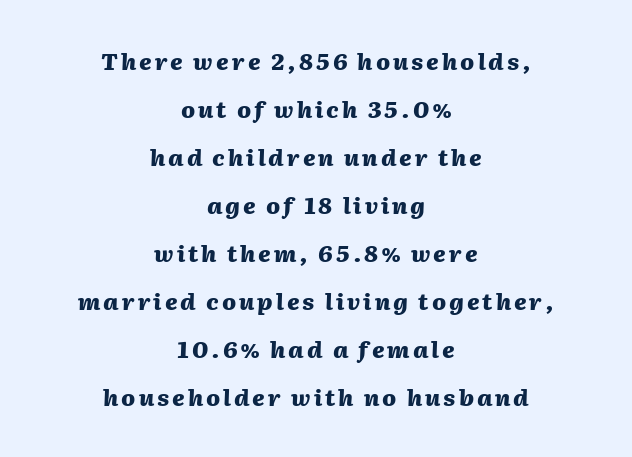
{"italic": "yes", "lean": "right", "slant_degrees": 2, "bold": "yes", "underline": "no", "align": "center", "line_spacing": "loose", "line_spacing_ratio": 2.09, "glyph_px": 23}
